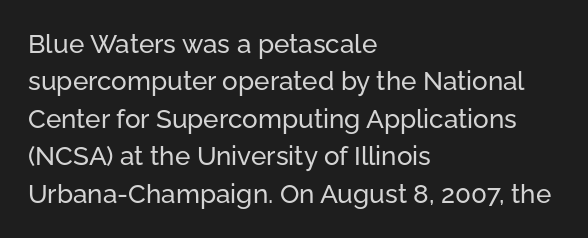
The image shows 26 px text type, upright; set left-aligned, normal line spacing (1.44x), normal letter spacing, not underlined.
